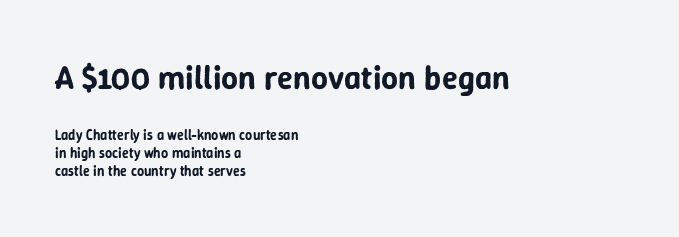
{"serif": "no", "italic": "no", "width": "normal", "stroke_contrast": "low", "x_height": "medium", "monospaced": "no", "underline": "no", "align": "left", "line_spacing": "normal", "line_spacing_ratio": 1.31, "letter_spacing": "normal", "letter_spacing_em": 0.0, "larger_block": "first", "size_ratio": 2.36, "glyph_px": 33}
